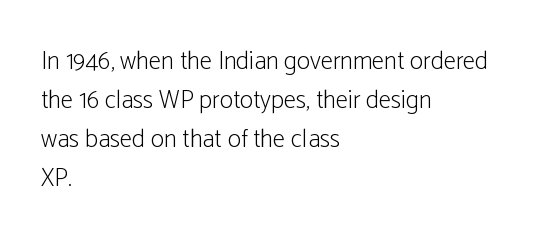
The space between consecutive lines is moderate. In terms of letterspacing, this is plain default setting. This rendering features lettering with no underline. Is the stroke heavy? The answer is a plain regular-or-lighter.
